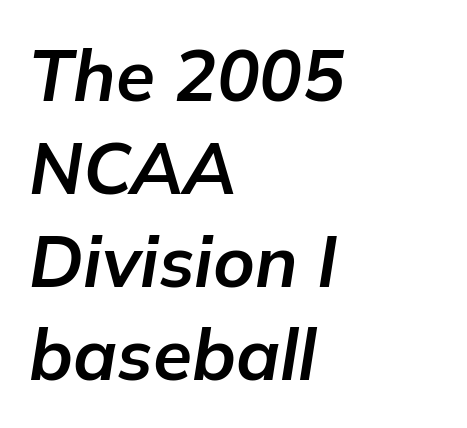
{"italic": "yes", "lean": "right", "slant_degrees": 9, "bold": "yes", "weight": "bold", "width": "normal", "stroke_contrast": "low", "x_height": "medium", "monospaced": "no", "underline": "no", "align": "left", "line_spacing": "normal", "line_spacing_ratio": 1.31, "letter_spacing": "normal", "letter_spacing_em": 0.0, "glyph_px": 71}
